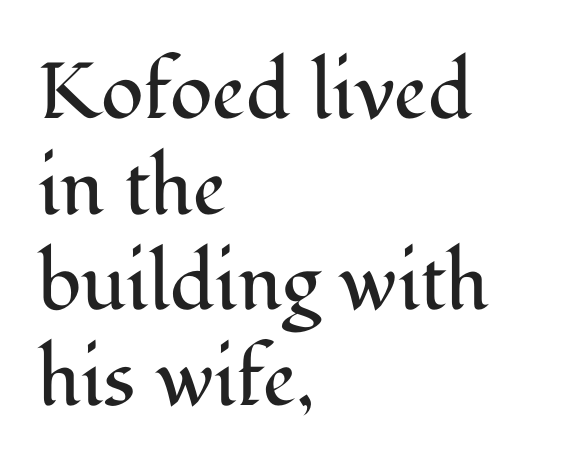
The image shows 79 px regular-weight serif type, upright; set left-aligned, line spacing 1.21x, normal letter spacing, not underlined; medium stroke contrast and a medium x-height.
